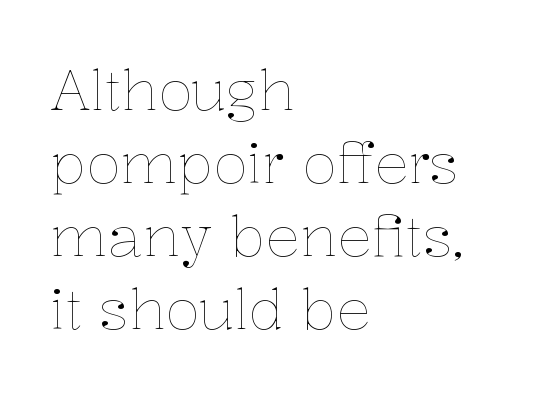
Q: Is the text bold? A: No.
Q: Is the text italic (slanted)? A: No, it is upright.
Q: Is the text underlined? A: No.
Q: How is the paragraph aligned? A: Left-aligned.
Q: Is the spacing between letters normal or unusually wide? A: Normal.
Q: Is the spacing between lines tight, normal or loose? A: Normal.
Q: Width (condensed, normal, or wide)? A: Normal.
Q: Stroke contrast? A: Low.
Q: x-height? A: Medium.
Q: Monospaced? A: No.
